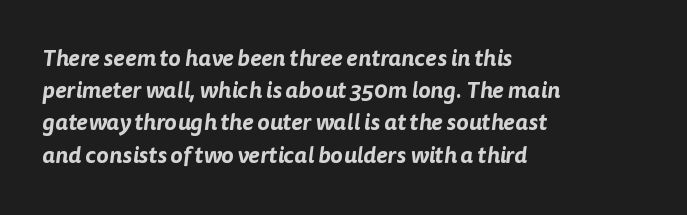
Q: Is the text underlined? A: No.
Q: How is the paragraph aligned? A: Left-aligned.
Q: Is the spacing between letters normal or unusually wide? A: Normal.
Q: Is the spacing between lines tight, normal or loose? A: Normal.
